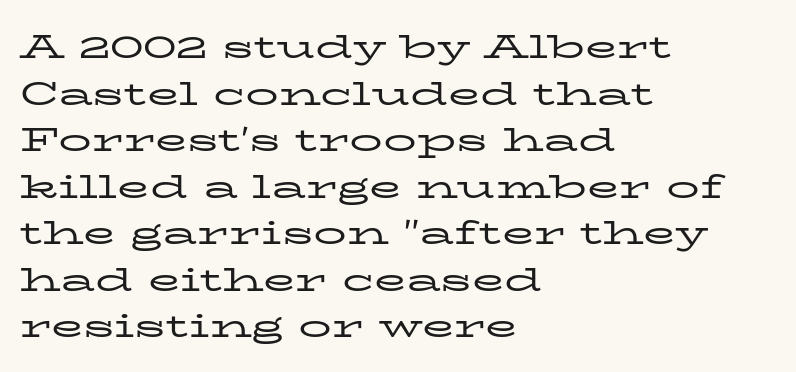
Q: Is the text bold? A: No.
Q: Is the text italic (slanted)? A: No, it is upright.
Q: Is the typeface a serif or a sans-serif typeface? A: Serif.
Q: Is the text underlined? A: No.
Q: How is the paragraph aligned? A: Left-aligned.
Q: Is the spacing between letters normal or unusually wide? A: Normal.
Q: Is the spacing between lines tight, normal or loose? A: Normal.
Q: Width (condensed, normal, or wide)? A: Wide.
Q: Stroke contrast? A: Low.
Q: x-height? A: Medium.
Q: Monospaced? A: No.
